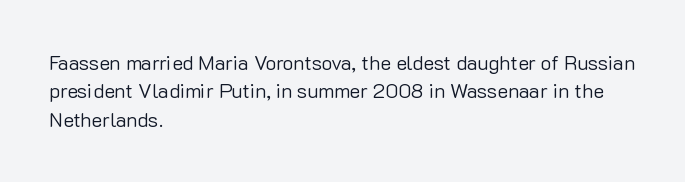
The image shows 20 px text type, upright; set left-aligned, normal line spacing (1.42x), normal letter spacing, not underlined.
